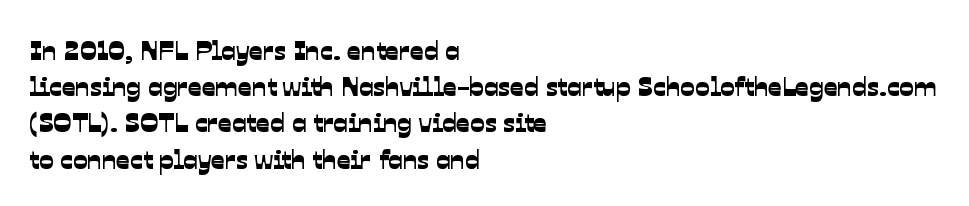
Q: Is the text underlined? A: No.
Q: How is the paragraph aligned? A: Left-aligned.
Q: Is the spacing between letters normal or unusually wide? A: Normal.
Q: Is the spacing between lines tight, normal or loose? A: Normal.
